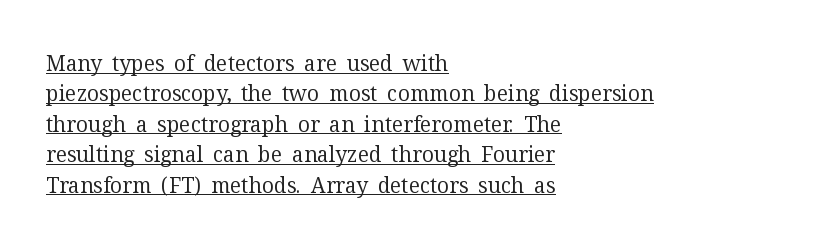
The image shows 21 px text type, upright; set left-aligned, normal line spacing (1.45x), normal letter spacing, underlined.
